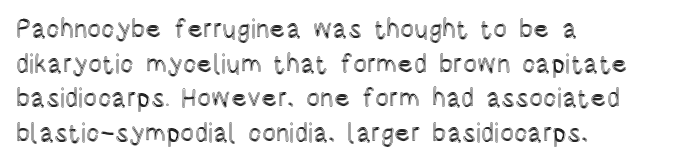
{"italic": "no", "underline": "no", "align": "left", "line_spacing": "normal", "line_spacing_ratio": 1.33, "letter_spacing": "normal", "letter_spacing_em": 0.0, "glyph_px": 26}
